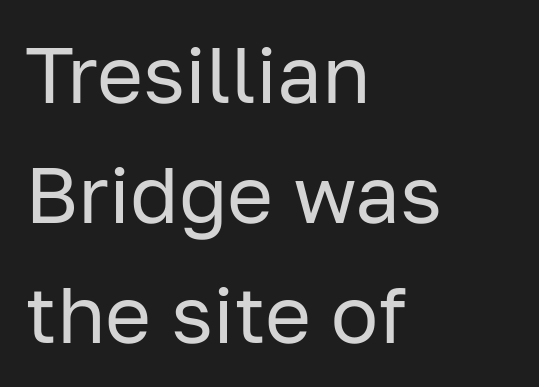
The image shows 79 px regular-weight sans-serif type, upright; set left-aligned, normal line spacing (1.52x), normal letter spacing, not underlined; low stroke contrast and a medium x-height.
